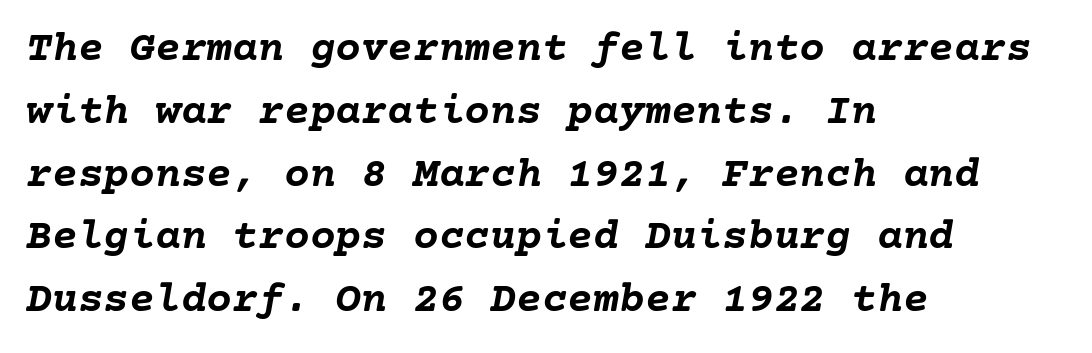
The typography opts for an oblique posture over an upright one. Caption: bold face, heavy strokes. Observe the ordinary spacing: letters are neighbours, not strangers. Interline gaps are of average width in this sample. The typesetter chose a ragged-right arrangement here.
